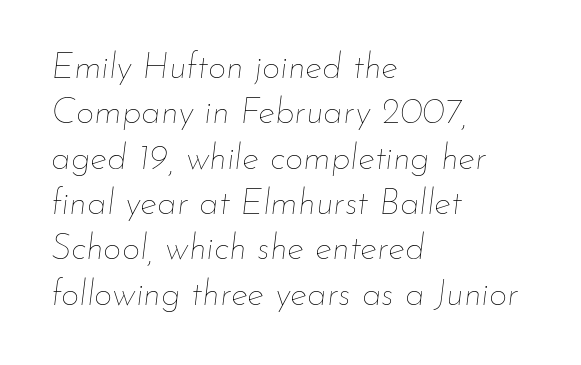
Counters stay open thanks to moderate or lighter strokes. In terms of letterspacing, this is plain default setting. Plain, unruled lines of type. The rendering uses natural spacing where letterforms have individual widths. Compared with typical paragraphs, the rows here are spaced about the same. Rendered with sloped, italic letterforms.
